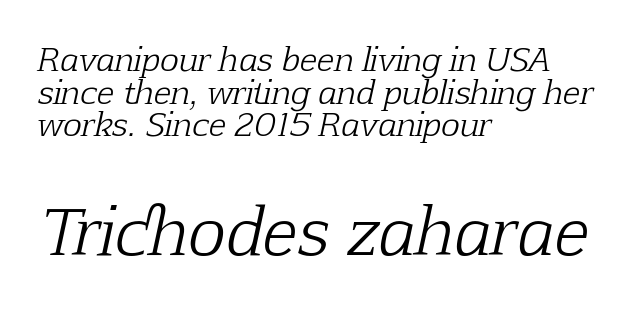
{"serif": "yes", "italic": "yes", "lean": "right", "slant_degrees": 12, "bold": "no", "weight": "light", "width": "normal", "stroke_contrast": "low", "x_height": "medium", "monospaced": "no", "underline": "no", "align": "left", "line_spacing": "tight", "line_spacing_ratio": 1.02, "letter_spacing": "normal", "letter_spacing_em": 0.0, "larger_block": "second", "size_ratio": 2.0, "glyph_px": 64}
